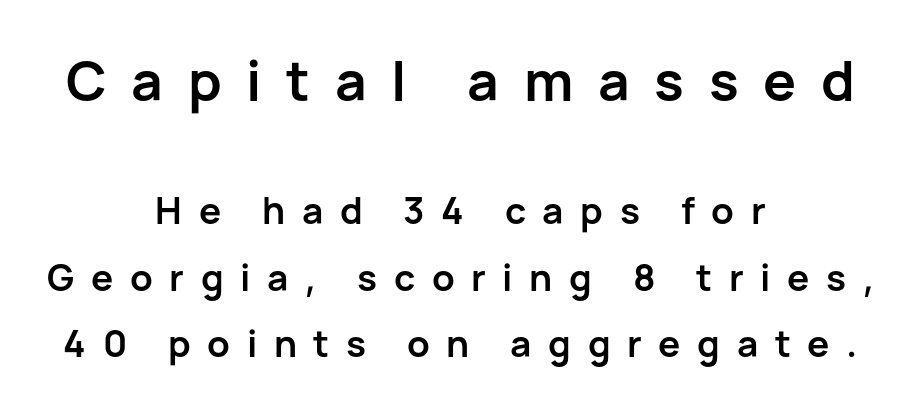
The initial chunk of copy outweighs the following chunk in type size. The zone under the glyphs is completely vacant. Display-style spreading of the glyphs; the letterfit is very open. The type family on display is of the sans-serif kind.
